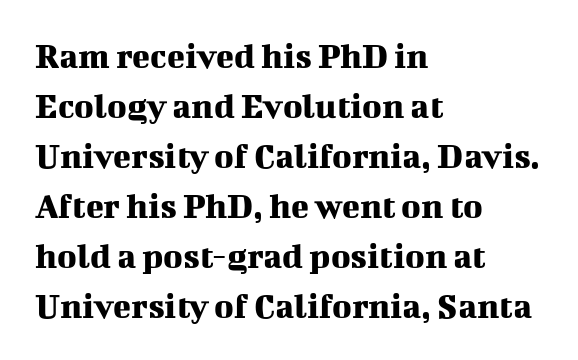
{"serif": "yes", "italic": "no", "width": "normal", "stroke_contrast": "medium", "x_height": "medium", "monospaced": "no", "underline": "no", "align": "left", "line_spacing": "normal", "line_spacing_ratio": 1.35, "letter_spacing": "normal", "letter_spacing_em": 0.0, "glyph_px": 37}
